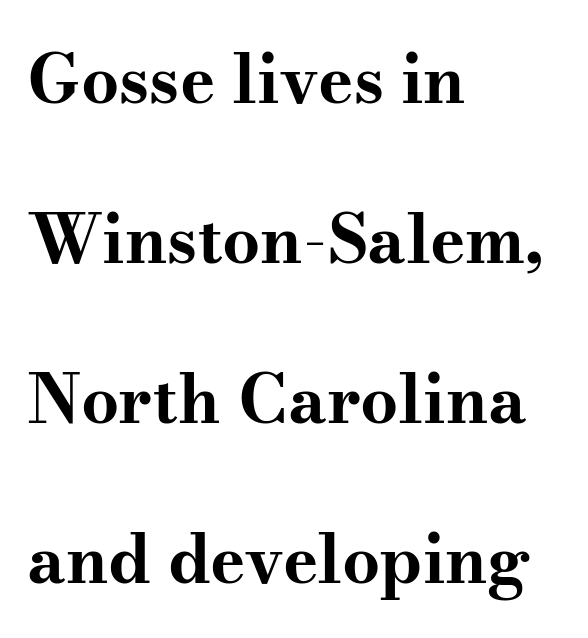
Type without underlining. Caption: multi-line text, flush left, ragged right. Are there feet on the stems? There are — it's a serif. A full-strength bold gives these letters their thick strokes.
